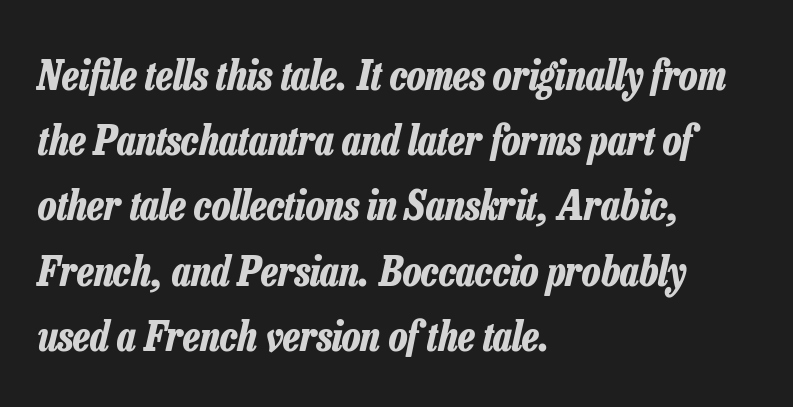
Q: Is the text bold? A: Yes.
Q: Is the text italic (slanted)? A: Yes, it leans right by about 13 degrees.
Q: Is the text underlined? A: No.
Q: How is the paragraph aligned? A: Left-aligned.
Q: Is the spacing between letters normal or unusually wide? A: Normal.
Q: Is the spacing between lines tight, normal or loose? A: Normal.
Q: Width (condensed, normal, or wide)? A: Condensed.
Q: Stroke contrast? A: Low.
Q: x-height? A: Medium.
Q: Monospaced? A: No.
